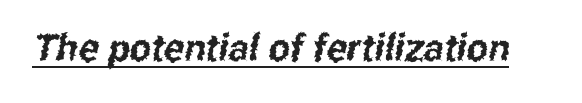
The image shows 38 px condensed sans-serif type; set normal letter spacing, underlined; low stroke contrast and a medium x-height.
